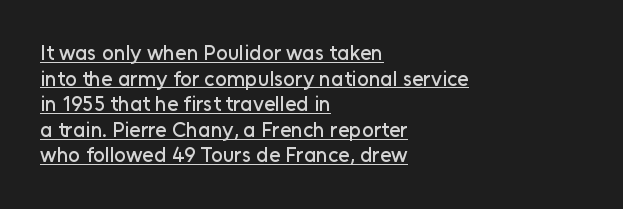
Q: Is the text italic (slanted)? A: No, it is upright.
Q: Is the text underlined? A: Yes.
Q: How is the paragraph aligned? A: Left-aligned.
Q: Is the spacing between letters normal or unusually wide? A: Normal.
